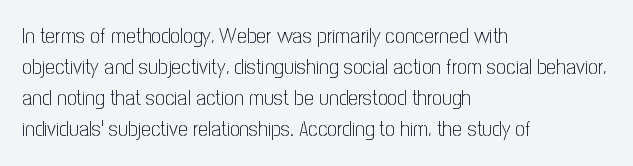
The image shows 22 px text type, upright; set left-aligned, normal line spacing (1.41x), normal letter spacing, not underlined.
